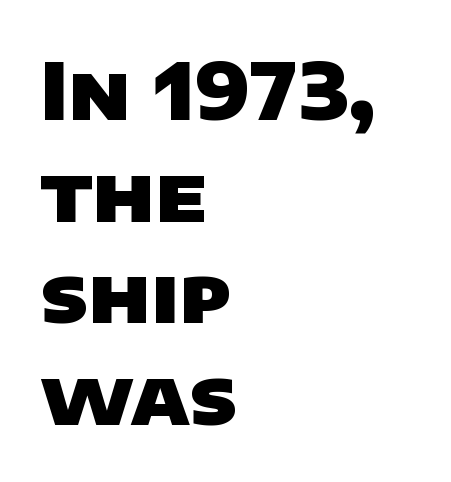
This sample has the flowing, uneven cadence of proportional lettering. Evenly set lines give the paragraph a standard silhouette. The face used here has the dense, thick strokes of a bold. Glyph-to-glyph distance matches everyday printed text. Stroke terminals: plain, sans-serif.
